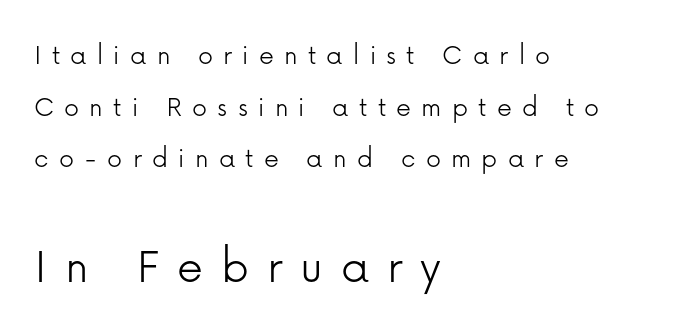
Q: Is the text bold? A: No.
Q: Is the text italic (slanted)? A: No, it is upright.
Q: Is the typeface a serif or a sans-serif typeface? A: Sans-serif.
Q: Is the text underlined? A: No.
Q: How is the paragraph aligned? A: Left-aligned.
Q: Is the spacing between letters normal or unusually wide? A: Unusually wide.
Q: Which block of text is set in a larger size, the first (top) or the second (bottom)? A: The second (bottom) one.
Q: Width (condensed, normal, or wide)? A: Normal.
Q: Stroke contrast? A: Low.
Q: x-height? A: Medium.
Q: Monospaced? A: No.
